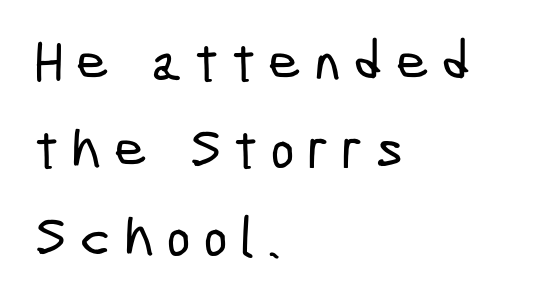
{"serif": "no", "width": "condensed", "stroke_contrast": "low", "x_height": "medium", "monospaced": "no", "underline": "no", "align": "left", "line_spacing": "normal", "line_spacing_ratio": 1.56, "letter_spacing": "wide", "letter_spacing_em": 0.24, "glyph_px": 56}
